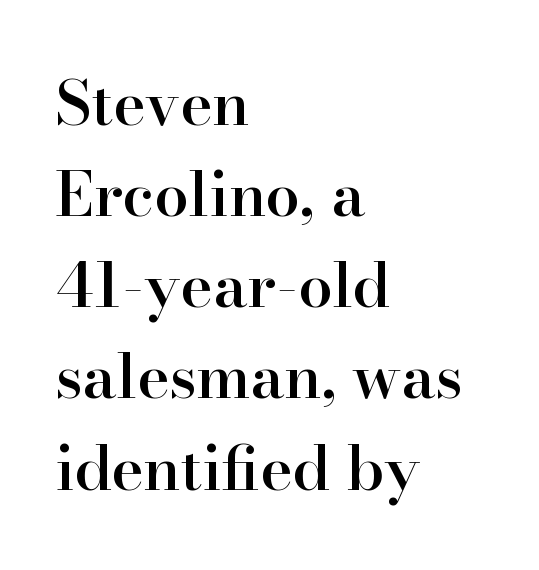
Italic? Not at all — the glyphs are vertical. Typographic density is moderately raised because the face is semibold. Line beginnings align vertically; line endings do not. Descenders hang freely into open space.
